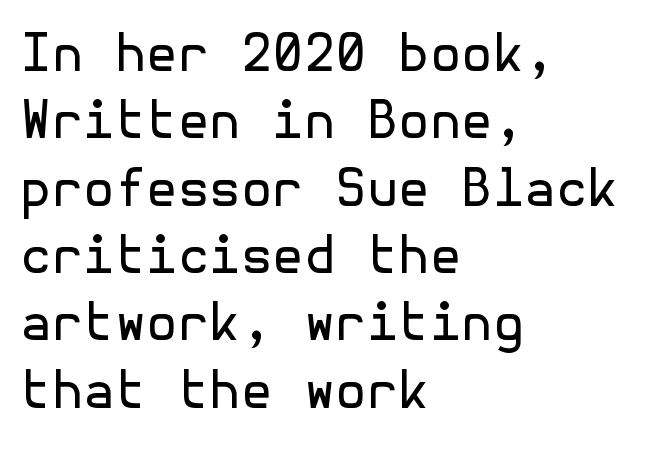
{"serif": "no", "italic": "no", "bold": "no", "weight": "regular", "width": "normal", "x_height": "medium", "underline": "no", "align": "left", "line_spacing": "normal", "line_spacing_ratio": 1.32, "letter_spacing": "normal", "letter_spacing_em": 0.0, "glyph_px": 51}
